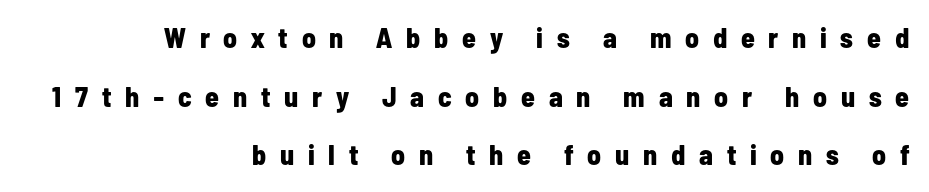
The typeface chosen for these lines omits serifs. Leading is clearly above the norm, producing a sparse column. The font's upright variant was chosen for this text. The letters advance in unequal steps, a hallmark of proportional type. The typesetter chose a ragged-left arrangement here.
